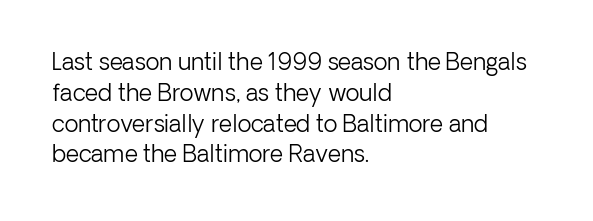
The image shows 23 px text type, upright; set left-aligned, normal line spacing (1.34x), normal letter spacing, not underlined.
